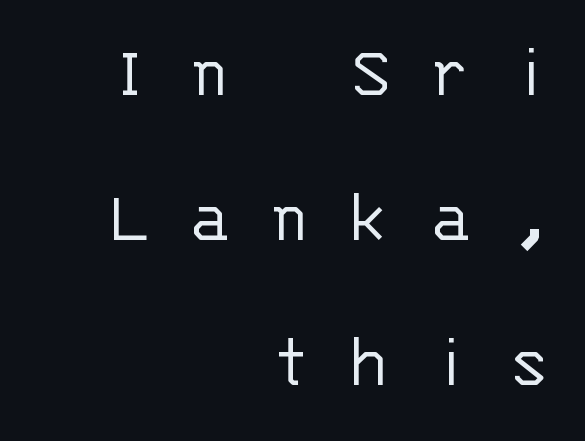
This is the regular roman posture of the typeface. Letters have the restrained weight of plain body copy at most. One-word summary of the alignment: right. The face used here is monospaced, like something from a code editor. Serifs: no, the terminals of the letterforms are clean. This rendering features lettering with no underline.
